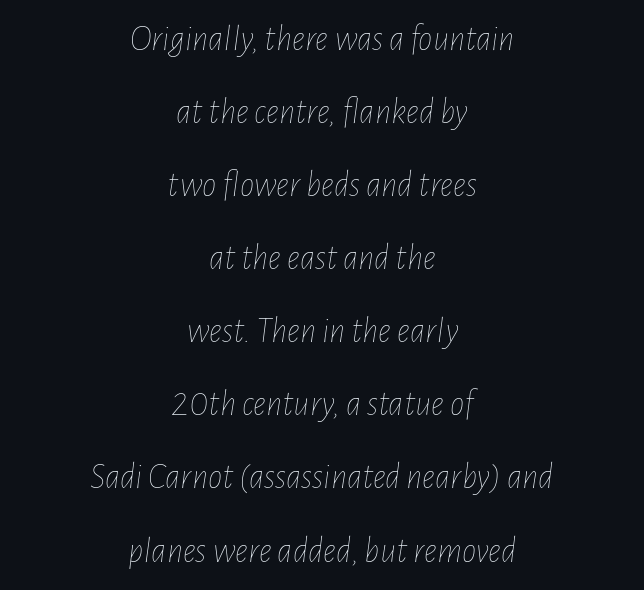
Q: Is the text bold? A: No.
Q: Is the text italic (slanted)? A: Yes, it leans right by about 7 degrees.
Q: Is the text underlined? A: No.
Q: How is the paragraph aligned? A: Centered.
Q: Is the spacing between letters normal or unusually wide? A: Normal.
Q: Is the spacing between lines tight, normal or loose? A: Loose.
Q: Width (condensed, normal, or wide)? A: Condensed.
Q: Stroke contrast? A: Low.
Q: x-height? A: Medium.
Q: Monospaced? A: No.
